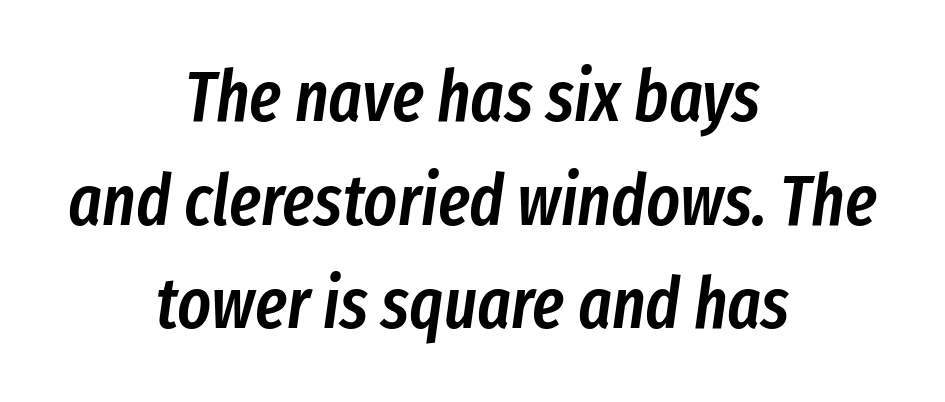
{"italic": "yes", "lean": "right", "slant_degrees": 8, "bold": "semi", "weight": "semibold", "width": "condensed", "stroke_contrast": "low", "x_height": "medium", "monospaced": "no", "underline": "no", "align": "center", "line_spacing": "normal", "line_spacing_ratio": 1.46, "letter_spacing": "normal", "letter_spacing_em": 0.0, "glyph_px": 71}
